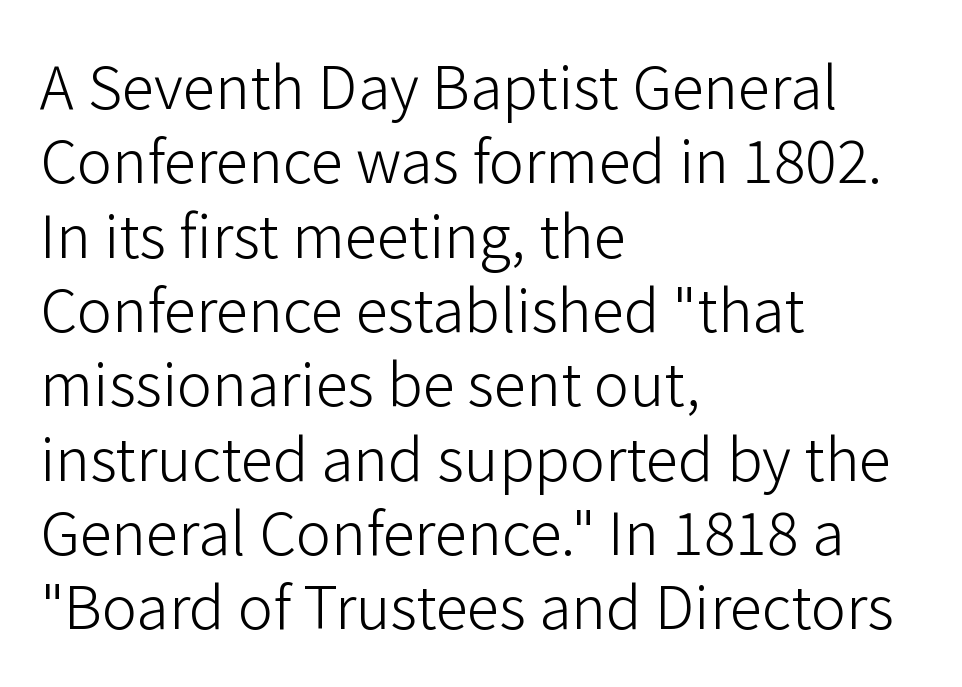
The face looks like a standard text weight, possibly lighter. Words float on clear page, feet unadorned. The letterforms sit shoulder to shoulder at normal distance. Spacing verdict: proportional, widths tailored to each character. Line beginnings align vertically; line endings do not.
